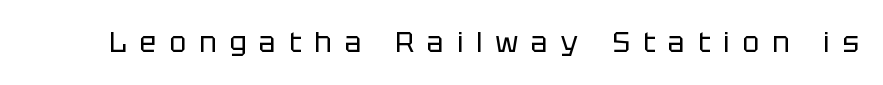
Think of a printed novel: that variable character pitch is what you see here. The font is comparable to plain body text, perhaps lighter. The specimen reads as upright at a glance. Each letter's strokes conclude bluntly, with no projecting serifs.
